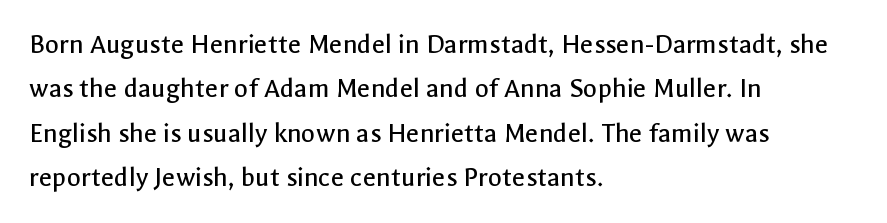
Compared with typical paragraphs, the rows here are spaced about the same. Is this a heavy cut? Hardly; it is regular or lighter. Reading down the block, your eye returns to a fixed left position each line. Rule under the text: the space is simply empty.
